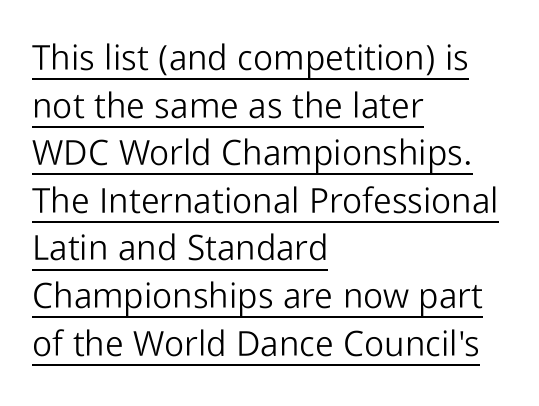
The image shows 35 px light sans-serif type, upright; set left-aligned, normal line spacing (1.36x), normal letter spacing, underlined; low stroke contrast and a medium x-height.
